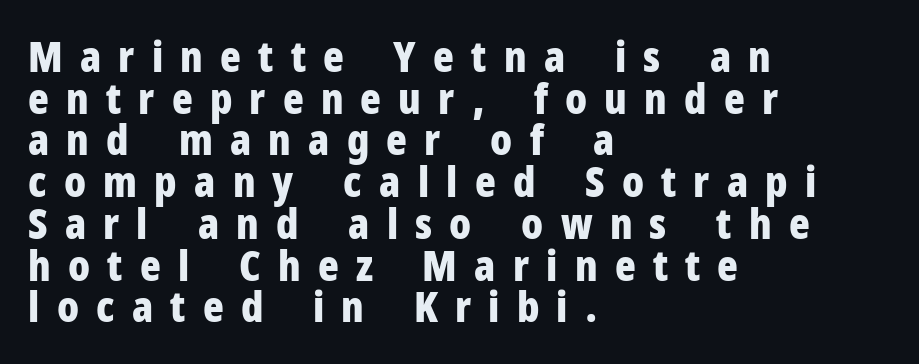
{"serif": "no", "italic": "no", "bold": "yes", "weight": "bold", "width": "condensed", "stroke_contrast": "low", "x_height": "medium", "monospaced": "no", "underline": "no", "align": "left", "line_spacing": "tight", "line_spacing_ratio": 0.97, "letter_spacing": "wide", "letter_spacing_em": 0.4, "glyph_px": 43}
